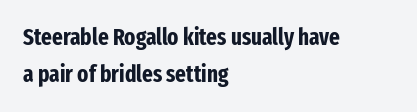
The image shows 23 px bold type, upright; set left-aligned, normal line spacing (1.59x), normal letter spacing, not underlined.
